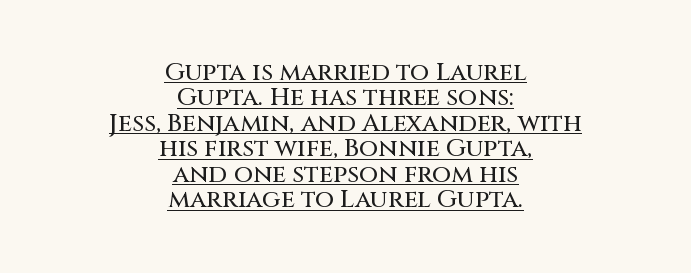
Very little white space separates one row of letters from the next. These lines were composed using upright roman letters. Every row of glyphs is offset so its center matches the block's center. Caption: standard tracking, unaltered.
